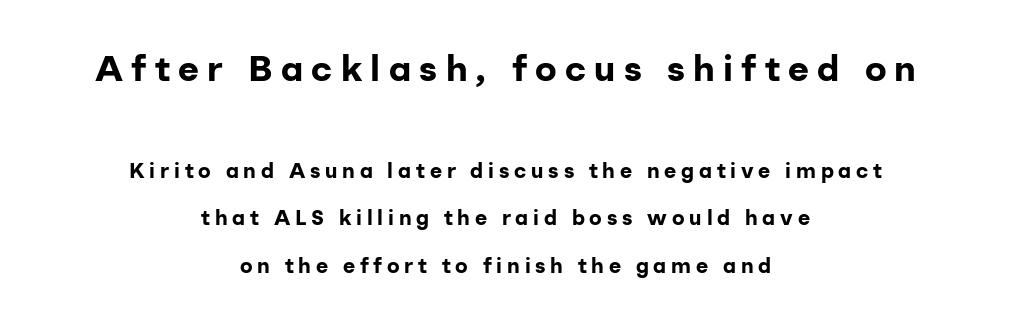
{"serif": "no", "italic": "no", "bold": "yes", "weight": "bold", "width": "normal", "stroke_contrast": "low", "x_height": "medium", "monospaced": "no", "underline": "no", "align": "center", "line_spacing": "loose", "line_spacing_ratio": 2.24, "letter_spacing": "wide", "letter_spacing_em": 0.23, "larger_block": "first", "size_ratio": 1.71, "glyph_px": 36}
